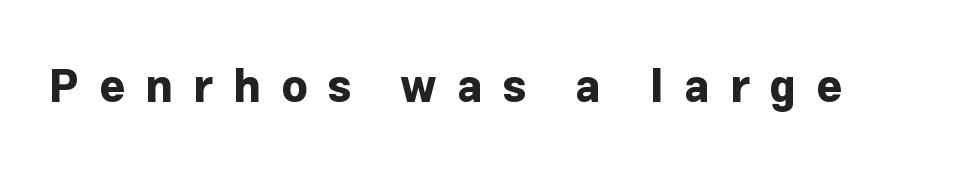
Spacing between characters has been opened up far beyond the box default. This sample uses an upright cut, with every glyph sitting square on the baseline. The area under the type is left untouched. Note the varied advance widths — an 'i' is clearly narrower than an 'm'. In terms of weight, the rendering is a true, heavy bold.
